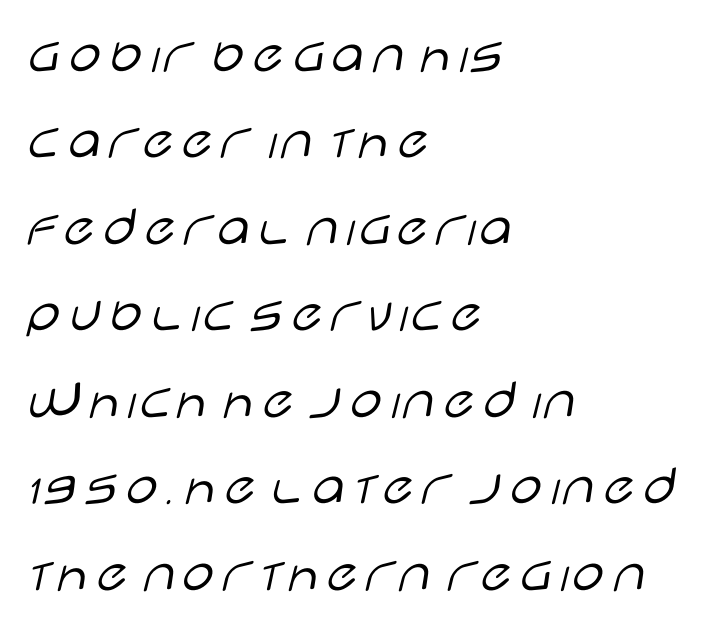
The image shows 58 px light, wide sans-serif type; set left-aligned, normal line spacing (1.49x), normal letter spacing, not underlined; low stroke contrast and a large x-height.
